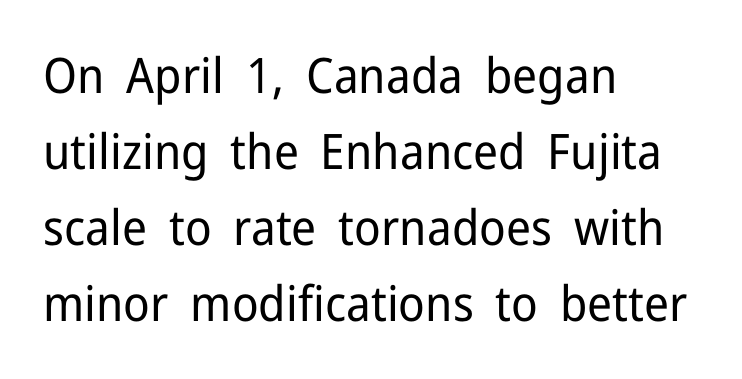
Q: Is the text bold? A: No.
Q: Is the text italic (slanted)? A: No, it is upright.
Q: Is the typeface a serif or a sans-serif typeface? A: Sans-serif.
Q: Is the text underlined? A: No.
Q: How is the paragraph aligned? A: Left-aligned.
Q: Is the spacing between letters normal or unusually wide? A: Normal.
Q: Is the spacing between lines tight, normal or loose? A: Normal.
Q: Width (condensed, normal, or wide)? A: Normal.
Q: Stroke contrast? A: Low.
Q: x-height? A: Medium.
Q: Monospaced? A: No.
